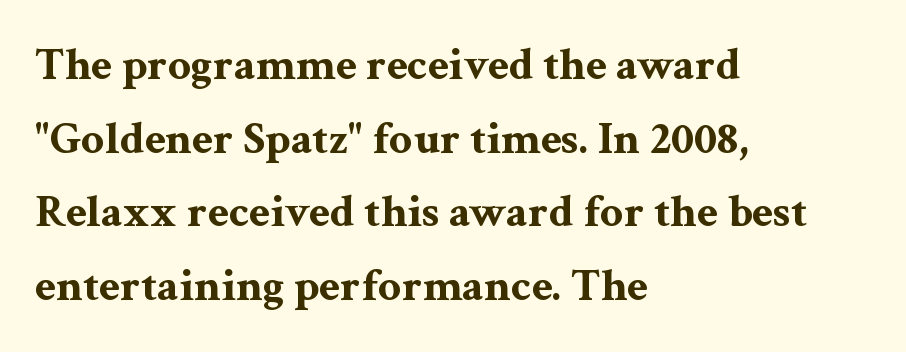
{"serif": "yes", "italic": "no", "bold": "yes", "weight": "bold", "width": "wide", "stroke_contrast": "medium", "x_height": "medium", "monospaced": "no", "underline": "no", "align": "left", "line_spacing": "normal", "line_spacing_ratio": 1.6, "letter_spacing": "normal", "letter_spacing_em": 0.0, "glyph_px": 46}
